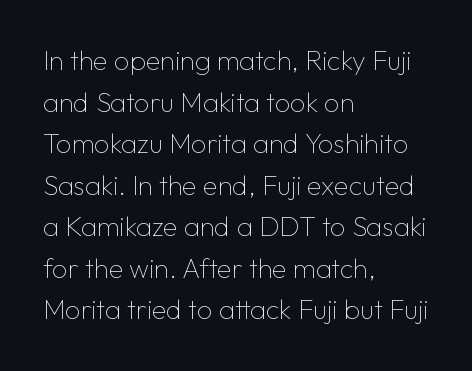
Q: Is the text bold? A: No.
Q: Is the text italic (slanted)? A: No, it is upright.
Q: Is the text underlined? A: No.
Q: How is the paragraph aligned? A: Left-aligned.
Q: Is the spacing between letters normal or unusually wide? A: Normal.
Q: Is the spacing between lines tight, normal or loose? A: Normal.
